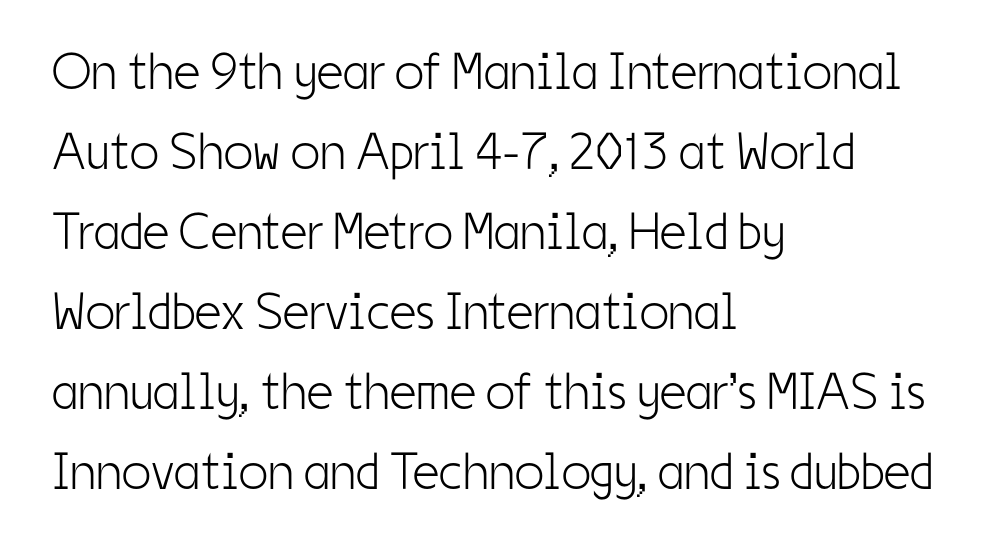
The image shows 52 px light, condensed sans-serif type, upright; set left-aligned, normal line spacing (1.54x), normal letter spacing, not underlined; low stroke contrast and a medium x-height.
